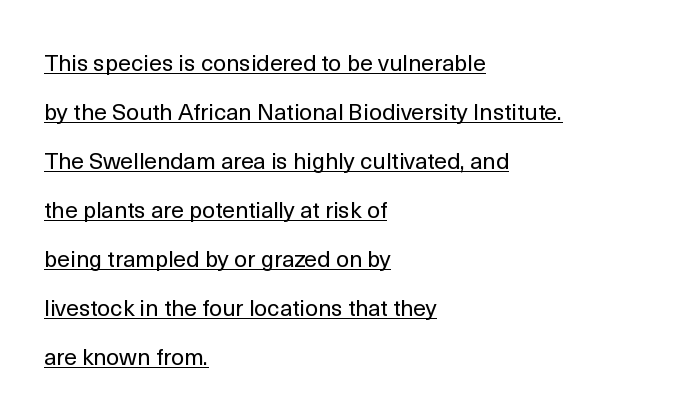
The image shows 23 px text type, upright; set left-aligned, loose line spacing (2.13x), normal letter spacing, underlined.
